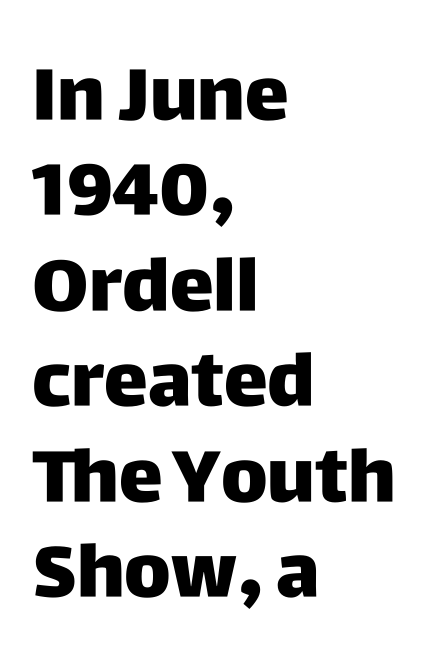
The image shows 74 px heavy sans-serif type, upright; set left-aligned, normal line spacing (1.29x), normal letter spacing, not underlined; low stroke contrast and a large x-height.
